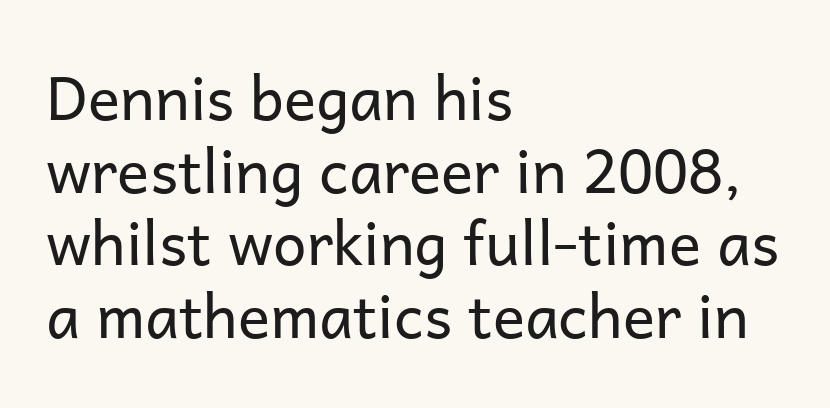
Compared with typical body copy, the letter spacing here is the same. Line starts are locked; line ends wander. The space directly below the letters is spotless. To sum up the face: it is a sans, with no serifs. Do the letters lean? They stand straight. Think standard paragraph weight, or any step lighter than that.
